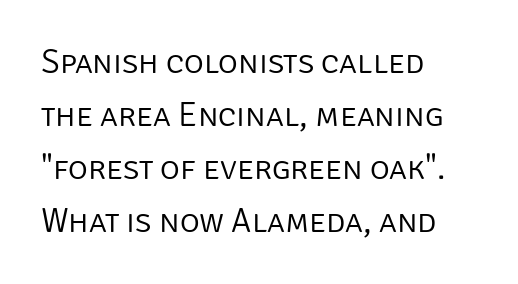
{"serif": "no", "italic": "no", "bold": "no", "weight": "light", "width": "normal", "stroke_contrast": "low", "x_height": "large", "monospaced": "no", "underline": "no", "align": "left", "line_spacing": "normal", "line_spacing_ratio": 1.56, "letter_spacing": "normal", "letter_spacing_em": 0.0, "glyph_px": 34}
